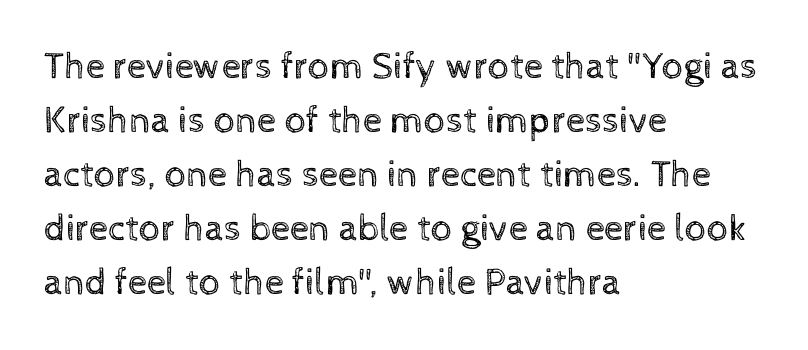
Glance below the letters and you will spot only blank space. The rendering uses natural spacing where letterforms have individual widths. The rag falls on the right side of this text block. The strokes carry an ordinary text weight at most. In terms of leading, this rendering sits right in the middle. Each word holds together tightly as a unit, with standard inter-letter gaps.
